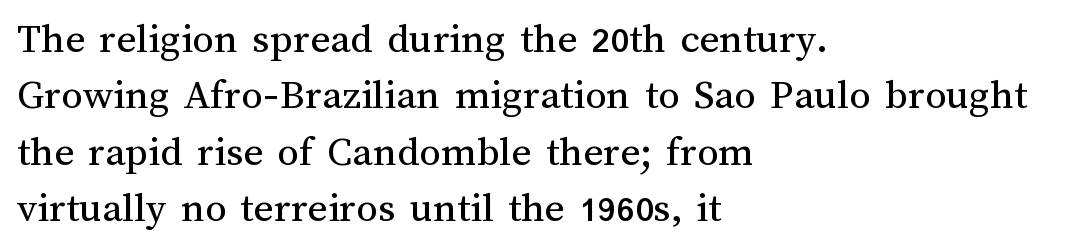
Tracking here is standard; glyphs follow each other at the usual distance. Weight: in the light-to-regular range. The face used here is proportionally spaced, like ordinary book or web type. The specimen reads as upright at a glance. Regarding leading, the lines here are spaced in the standard way. Leftover space on each line is placed entirely after the last word.
